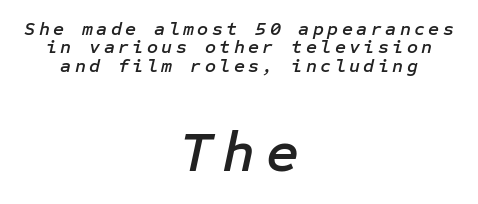
{"italic": "yes", "lean": "right", "slant_degrees": 12, "width": "normal", "stroke_contrast": "low", "x_height": "medium", "underline": "no", "align": "center", "line_spacing": "tight", "line_spacing_ratio": 0.97, "larger_block": "second", "size_ratio": 3.0, "glyph_px": 57}
